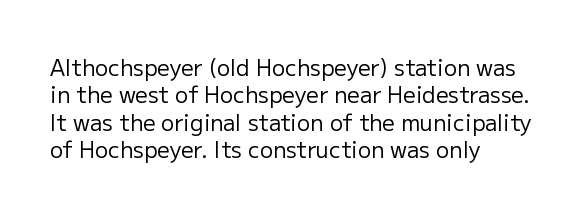
Rendered with straight, roman letterforms. Weight: not bold — regular or lighter. Words appear dense and cohesive because spacing is normal. Horizontal alignment here is leftward, the default for most running prose. A clean baseline with only descenders dipping below it.
